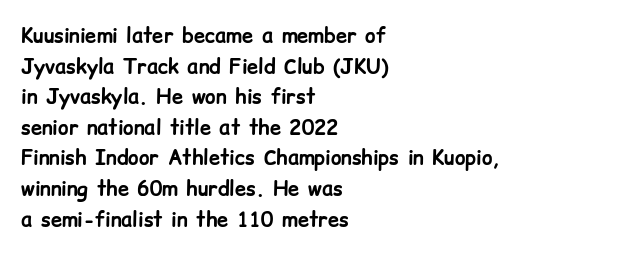
Q: Is the text bold? A: Yes.
Q: Is the text italic (slanted)? A: No, it is upright.
Q: Is the text underlined? A: No.
Q: How is the paragraph aligned? A: Left-aligned.
Q: Is the spacing between letters normal or unusually wide? A: Normal.
Q: Is the spacing between lines tight, normal or loose? A: Normal.
